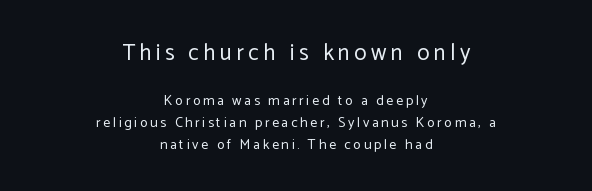
{"italic": "no", "bold": "no", "underline": "no", "align": "center", "line_spacing": "normal", "line_spacing_ratio": 1.58, "larger_block": "first", "size_ratio": 1.64, "glyph_px": 23}
